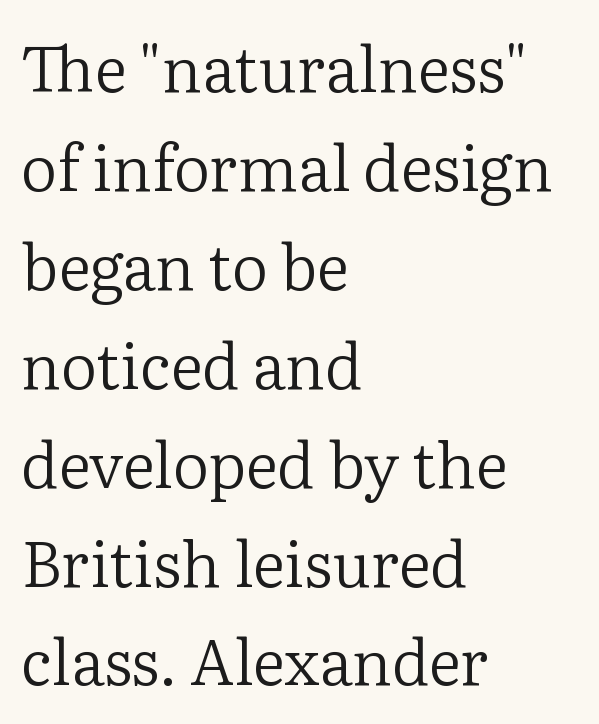
Q: Is the text bold? A: No.
Q: Is the text italic (slanted)? A: No, it is upright.
Q: Is the typeface a serif or a sans-serif typeface? A: Serif.
Q: Is the text underlined? A: No.
Q: How is the paragraph aligned? A: Left-aligned.
Q: Is the spacing between letters normal or unusually wide? A: Normal.
Q: Is the spacing between lines tight, normal or loose? A: Normal.
Q: Width (condensed, normal, or wide)? A: Normal.
Q: Stroke contrast? A: Low.
Q: x-height? A: Medium.
Q: Monospaced? A: No.
